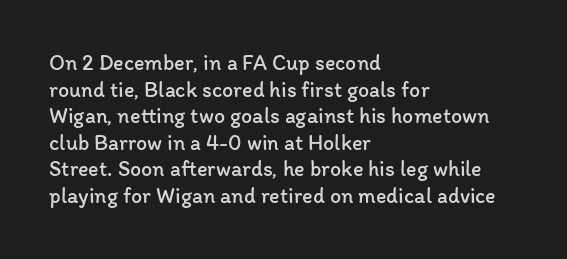
The face used here is rendered with its standard letterfit. The rag falls on the right side of this text block. The typeface has the unassuming heft of standard copy or less. Italic: no, the glyphs are upright roman.
